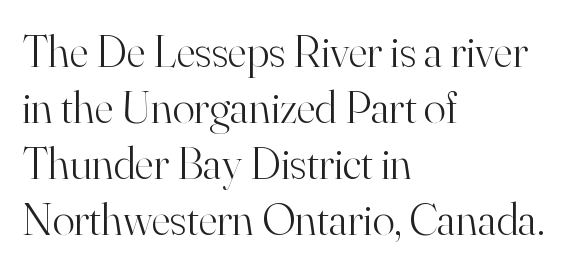
The image shows 46 px light serif type, upright; set left-aligned, line spacing 1.22x, normal letter spacing, not underlined; high stroke contrast and a small x-height.
